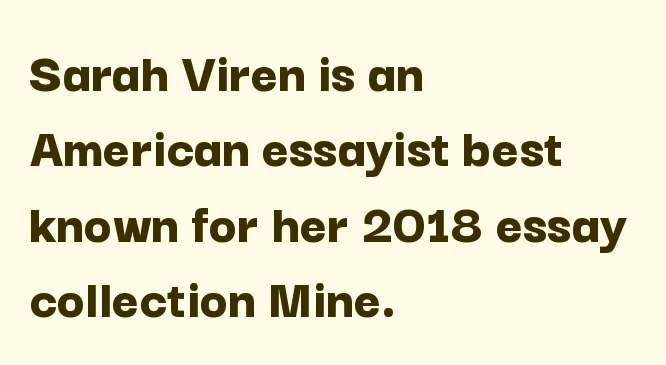
Lines of text with bare space underneath. Look at the stroke-to-counter ratio: heavy, a bold. A classic flush-left, rag-right setting is used for this passage. This rendering leaves character spacing at its baseline value.
